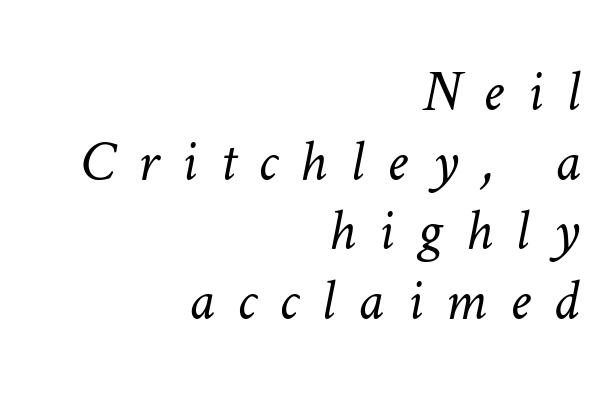
Q: Is the text bold? A: No.
Q: Is the text underlined? A: No.
Q: How is the paragraph aligned? A: Right-aligned.
Q: Is the spacing between letters normal or unusually wide? A: Unusually wide.
Q: Width (condensed, normal, or wide)? A: Normal.
Q: Stroke contrast? A: Low.
Q: x-height? A: Medium.
Q: Monospaced? A: No.
